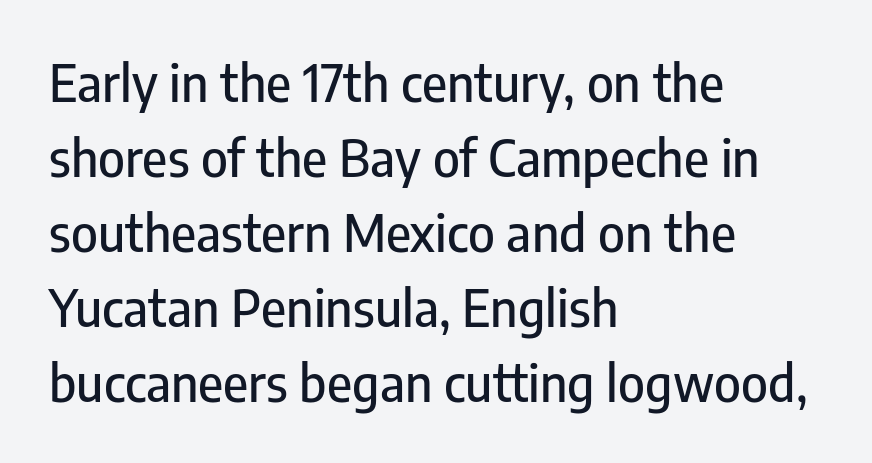
Q: Is the text italic (slanted)? A: No, it is upright.
Q: Is the typeface a serif or a sans-serif typeface? A: Sans-serif.
Q: Is the text underlined? A: No.
Q: How is the paragraph aligned? A: Left-aligned.
Q: Is the spacing between letters normal or unusually wide? A: Normal.
Q: Is the spacing between lines tight, normal or loose? A: Normal.
Q: Width (condensed, normal, or wide)? A: Condensed.
Q: Stroke contrast? A: Low.
Q: x-height? A: Medium.
Q: Monospaced? A: No.
